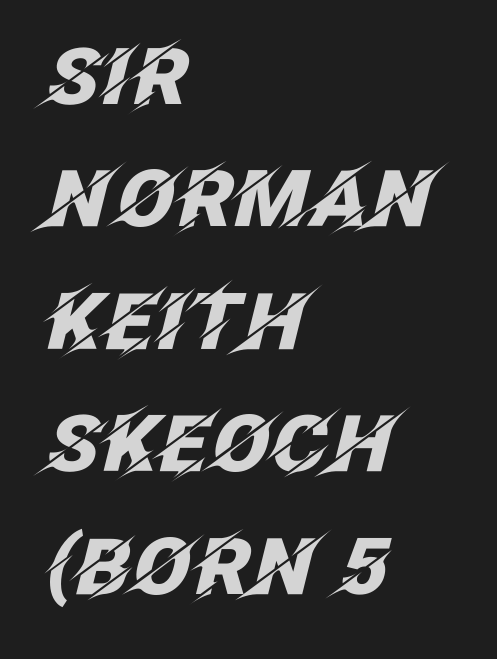
The image shows 78 px heavy type, italic (leaning right); set left-aligned, normal line spacing (1.57x), normal letter spacing, not underlined; low stroke contrast and a large x-height.
